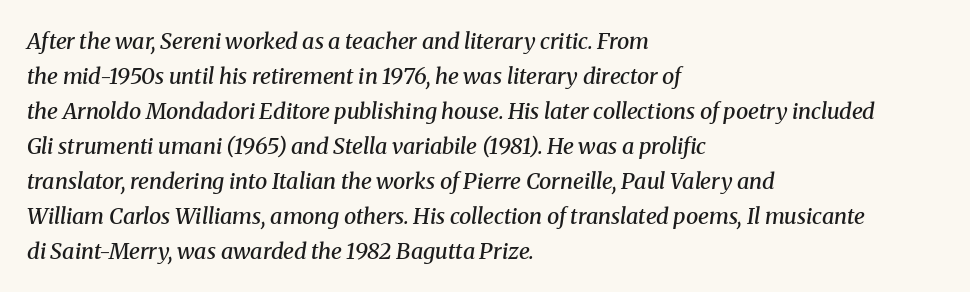
{"italic": "yes", "lean": "right", "slant_degrees": 8, "bold": "semi", "underline": "no", "align": "left", "line_spacing": "normal", "line_spacing_ratio": 1.59, "letter_spacing": "normal", "letter_spacing_em": 0.0, "glyph_px": 22}
